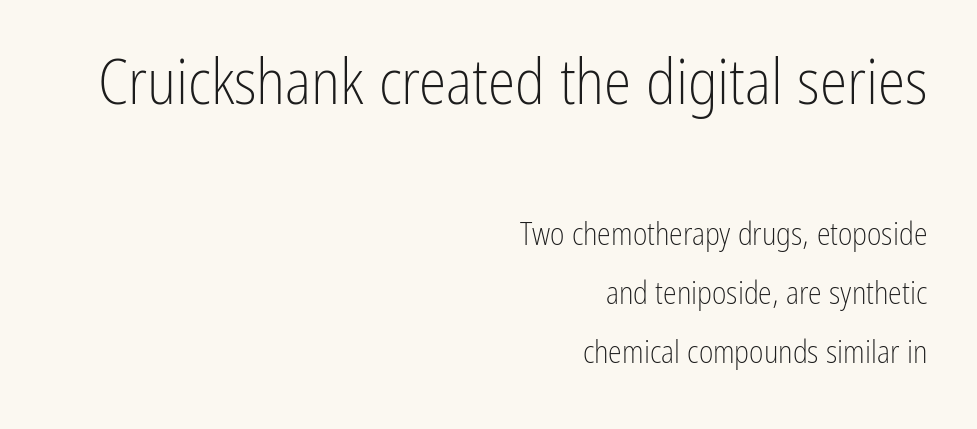
Q: Is the text bold? A: No.
Q: Is the text italic (slanted)? A: No, it is upright.
Q: Is the typeface a serif or a sans-serif typeface? A: Sans-serif.
Q: Is the text underlined? A: No.
Q: How is the paragraph aligned? A: Right-aligned.
Q: Is the spacing between letters normal or unusually wide? A: Normal.
Q: Is the spacing between lines tight, normal or loose? A: Loose.
Q: Which block of text is set in a larger size, the first (top) or the second (bottom)? A: The first (top) one.
Q: Width (condensed, normal, or wide)? A: Condensed.
Q: Stroke contrast? A: Low.
Q: x-height? A: Medium.
Q: Monospaced? A: No.
